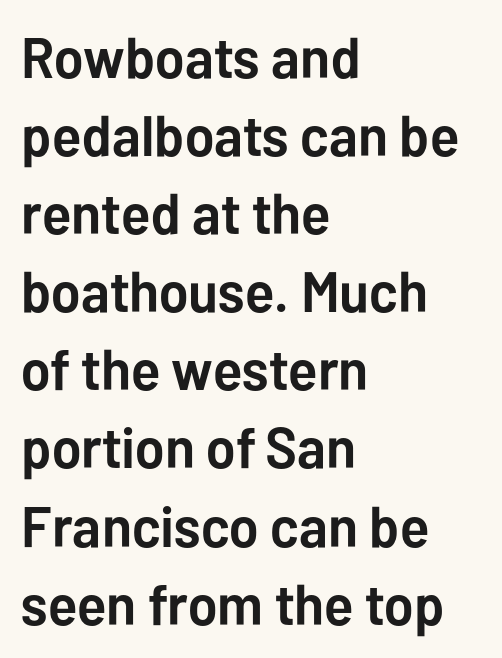
{"serif": "no", "italic": "no", "bold": "yes", "weight": "semibold", "width": "normal", "stroke_contrast": "low", "x_height": "medium", "monospaced": "no", "underline": "no", "align": "left", "line_spacing": "normal", "line_spacing_ratio": 1.37, "letter_spacing": "normal", "letter_spacing_em": 0.0, "glyph_px": 57}
